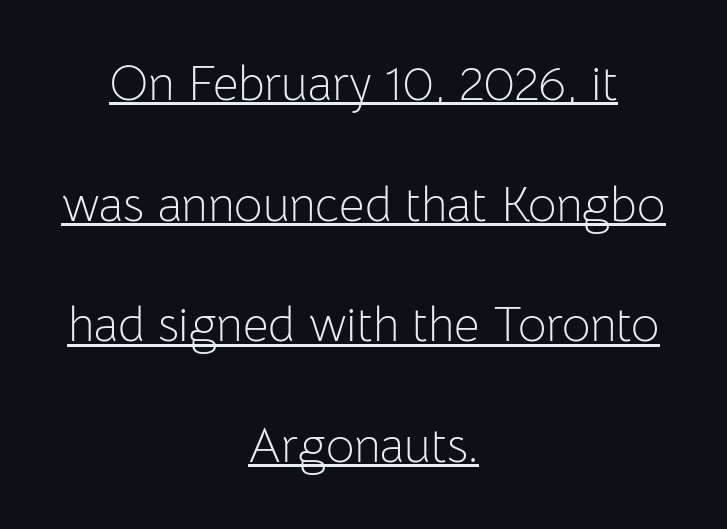
Q: Is the text bold? A: No.
Q: Is the text italic (slanted)? A: No, it is upright.
Q: Is the typeface a serif or a sans-serif typeface? A: Sans-serif.
Q: Is the text underlined? A: Yes.
Q: How is the paragraph aligned? A: Centered.
Q: Is the spacing between letters normal or unusually wide? A: Normal.
Q: Is the spacing between lines tight, normal or loose? A: Loose.
Q: Width (condensed, normal, or wide)? A: Normal.
Q: Stroke contrast? A: Low.
Q: x-height? A: Medium.
Q: Monospaced? A: No.
